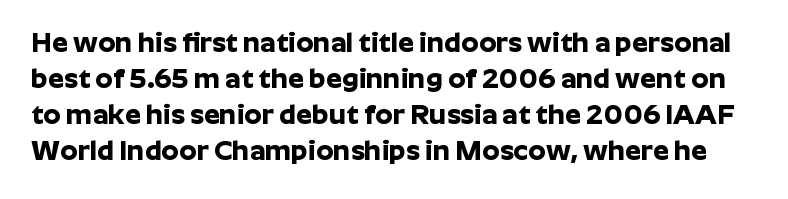
Regarding serifs, this sample does without them. The block of text has a typical density, with ordinary space between rows. Is this a fixed-width face? No — the glyphs have proportional, varying widths. Spacing between characters is what you'd get straight out of the box. A typesetter would mark this as roman, not italic. The area under the type is left untouched.
